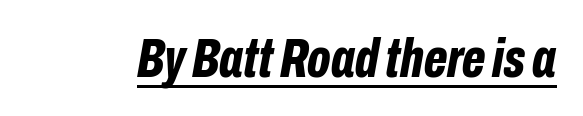
Strong, thick strokes mark this as bold type. The rendering applies a slant to the glyphs. How are the letters spaced? Ordinarily, with no added tracking. Varying glyph widths throughout — classic text-font behaviour. Emphasis is given by a line drawn under the lettering.
